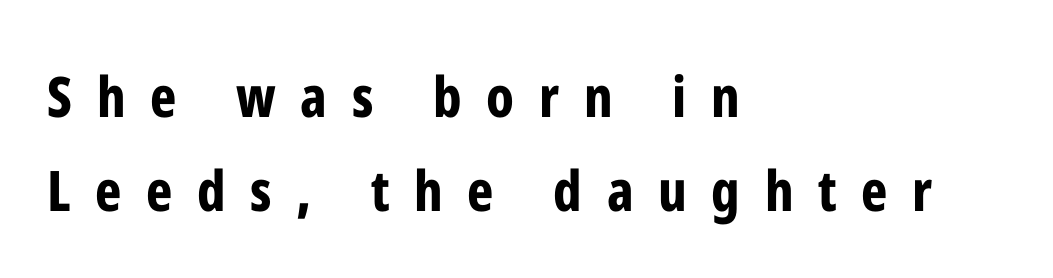
Caption: expanded tracking, letters set apart. Nope, no serifs anywhere on these letters. On the weight axis this lands at bold, roughly 700. A normal amount of white space separates one row of letters from the next. Decoration check: the copy has no underline.
